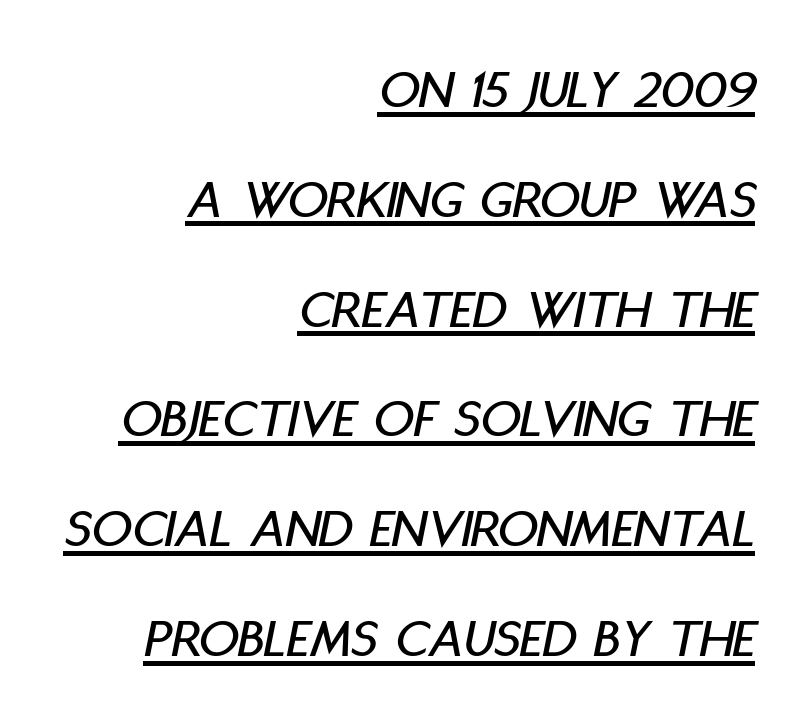
Q: Is the text italic (slanted)? A: Yes, it leans right by about 11 degrees.
Q: Is the text underlined? A: Yes.
Q: How is the paragraph aligned? A: Right-aligned.
Q: Is the spacing between letters normal or unusually wide? A: Normal.
Q: Is the spacing between lines tight, normal or loose? A: Loose.
Q: Width (condensed, normal, or wide)? A: Condensed.
Q: Stroke contrast? A: Low.
Q: x-height? A: Large.
Q: Monospaced? A: No.
